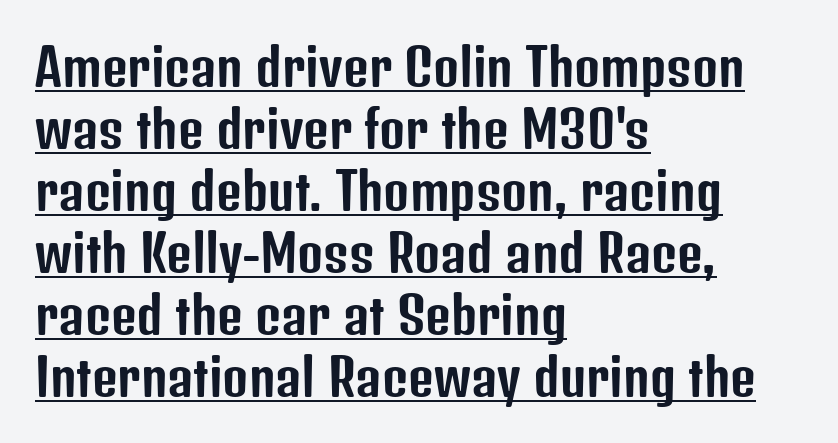
Between one letter and the next there's only the usual sliver of space. These lines are set flush left with a ragged right edge. The glyphs are accompanied by a horizontal stroke just below them. Upright lettering throughout. The designer went with a sans here, leaving each stem footless.
